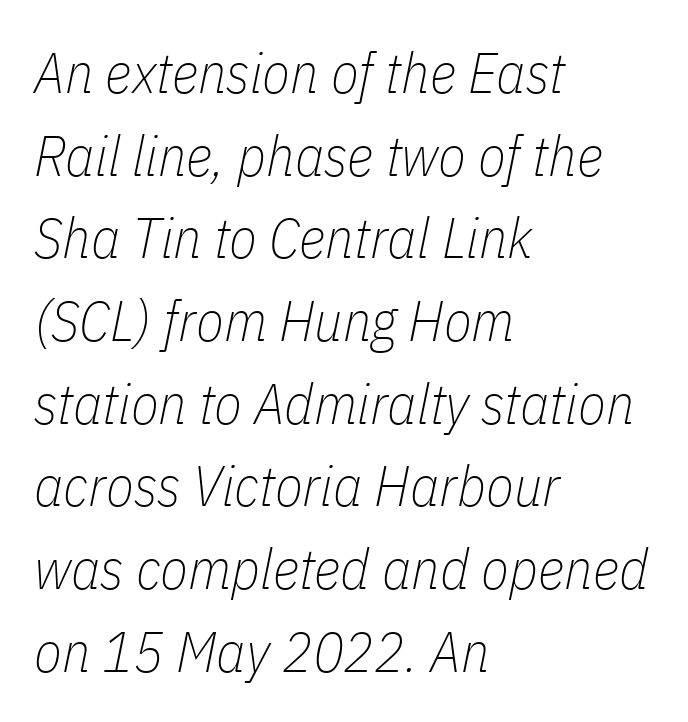
The image shows 57 px thin, condensed type, italic (leaning right); set left-aligned, normal line spacing (1.45x), normal letter spacing, not underlined; low stroke contrast and a medium x-height.
